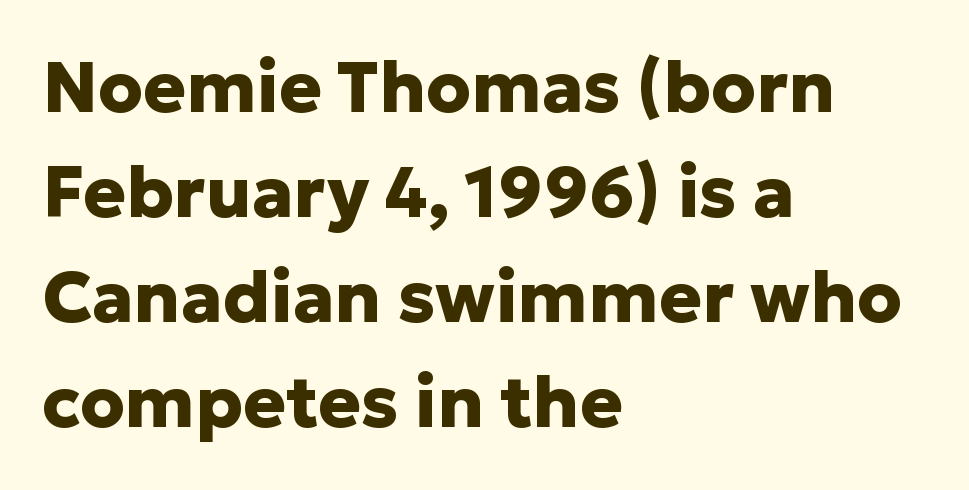
Q: Is the text bold? A: Yes.
Q: Is the text italic (slanted)? A: No, it is upright.
Q: Is the typeface a serif or a sans-serif typeface? A: Sans-serif.
Q: Is the text underlined? A: No.
Q: How is the paragraph aligned? A: Left-aligned.
Q: Is the spacing between letters normal or unusually wide? A: Normal.
Q: Is the spacing between lines tight, normal or loose? A: Normal.
Q: Width (condensed, normal, or wide)? A: Normal.
Q: Stroke contrast? A: Low.
Q: x-height? A: Medium.
Q: Monospaced? A: No.
